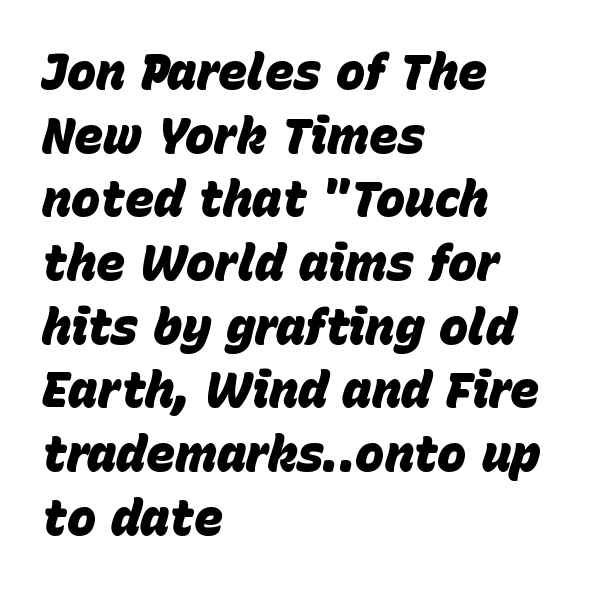
Q: Is the text bold? A: Yes.
Q: Is the text italic (slanted)? A: Yes, it leans right by about 15 degrees.
Q: Is the text underlined? A: No.
Q: How is the paragraph aligned? A: Left-aligned.
Q: Is the spacing between letters normal or unusually wide? A: Normal.
Q: Is the spacing between lines tight, normal or loose? A: Normal.
Q: Width (condensed, normal, or wide)? A: Normal.
Q: Stroke contrast? A: Low.
Q: x-height? A: Large.
Q: Monospaced? A: No.
